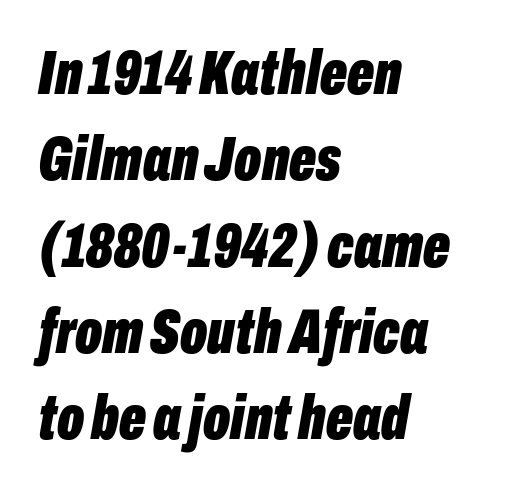
{"italic": "yes", "lean": "right", "slant_degrees": 10, "bold": "yes", "weight": "bold", "width": "condensed", "stroke_contrast": "low", "x_height": "medium", "monospaced": "no", "underline": "no", "align": "left", "line_spacing": "normal", "line_spacing_ratio": 1.37, "letter_spacing": "normal", "letter_spacing_em": 0.0, "glyph_px": 63}
